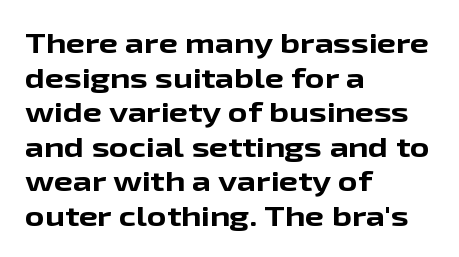
{"italic": "no", "bold": "yes", "underline": "no", "align": "left", "line_spacing": "normal", "line_spacing_ratio": 1.28, "letter_spacing": "normal", "letter_spacing_em": 0.0, "glyph_px": 27}
